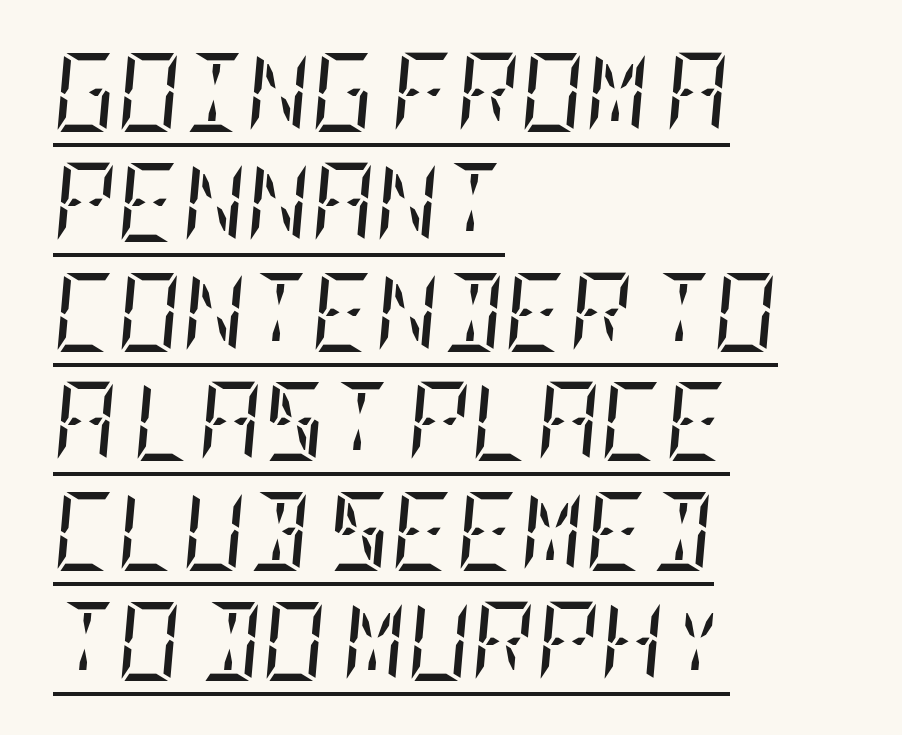
{"serif": "yes", "italic": "yes", "lean": "right", "slant_degrees": 5, "bold": "no", "weight": "regular", "width": "condensed", "stroke_contrast": "low", "x_height": "large", "underline": "yes", "align": "left", "line_spacing": "normal", "line_spacing_ratio": 1.39, "letter_spacing": "normal", "letter_spacing_em": 0.0, "glyph_px": 79}
